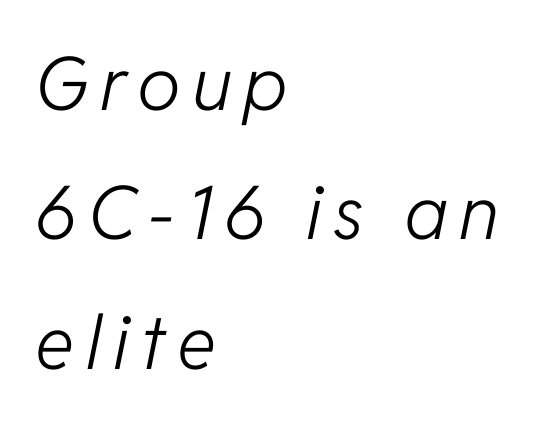
Q: Is the text bold? A: No.
Q: Is the text italic (slanted)? A: Yes, it leans right by about 11 degrees.
Q: Is the text underlined? A: No.
Q: How is the paragraph aligned? A: Left-aligned.
Q: Width (condensed, normal, or wide)? A: Normal.
Q: Stroke contrast? A: Low.
Q: x-height? A: Medium.
Q: Monospaced? A: No.
